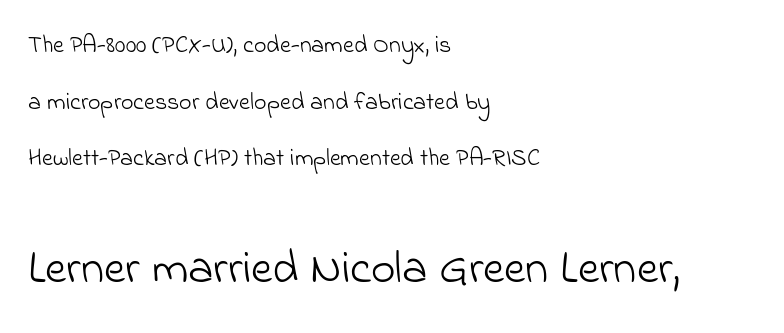
Is the stroke heavy? The answer is a plain regular-or-lighter. The passage shown has conventional tracking throughout. The rendering uses natural spacing where letterforms have individual widths. You can tell from the bare stems that sans-serif type was used. Layout note: lines flush left. The lines are spread far apart with generous leading.
